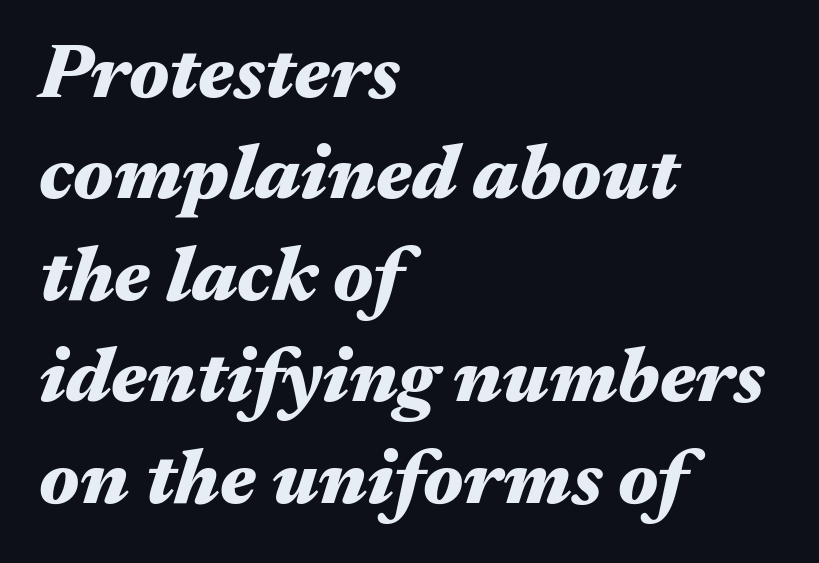
The image shows 78 px heavy, wide type, italic (leaning right); set left-aligned, normal line spacing (1.3x), normal letter spacing, not underlined; medium stroke contrast and a medium x-height.
